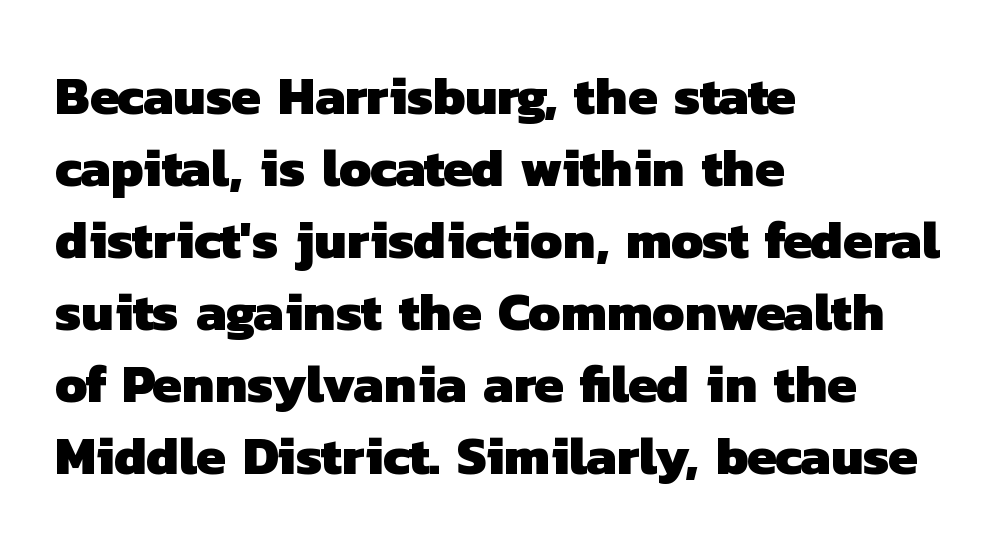
{"serif": "no", "bold": "yes", "weight": "heavy", "width": "normal", "stroke_contrast": "low", "x_height": "medium", "monospaced": "no", "underline": "no", "align": "left", "line_spacing": "normal", "line_spacing_ratio": 1.36, "letter_spacing": "normal", "letter_spacing_em": 0.0, "glyph_px": 53}
